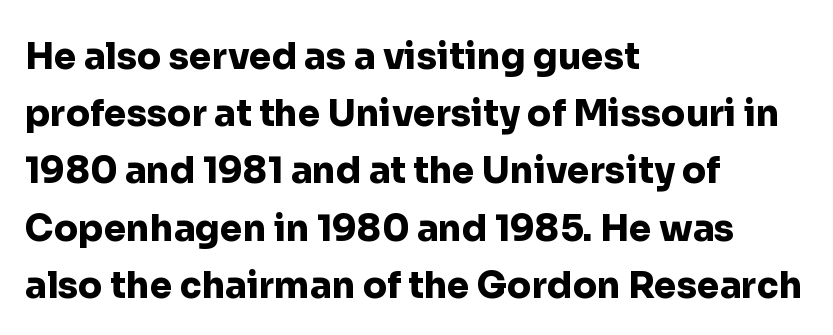
{"serif": "no", "italic": "no", "bold": "yes", "weight": "heavy", "width": "normal", "stroke_contrast": "low", "x_height": "medium", "monospaced": "no", "underline": "no", "align": "left", "line_spacing": "normal", "line_spacing_ratio": 1.59, "letter_spacing": "normal", "letter_spacing_em": 0.0, "glyph_px": 36}
